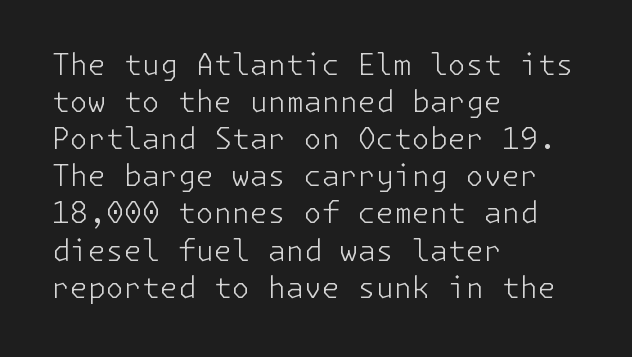
{"serif": "no", "italic": "no", "bold": "no", "weight": "light", "width": "normal", "stroke_contrast": "low", "x_height": "medium", "underline": "no", "align": "left", "line_spacing": "normal", "line_spacing_ratio": 1.28, "letter_spacing": "normal", "letter_spacing_em": 0.0, "glyph_px": 29}
